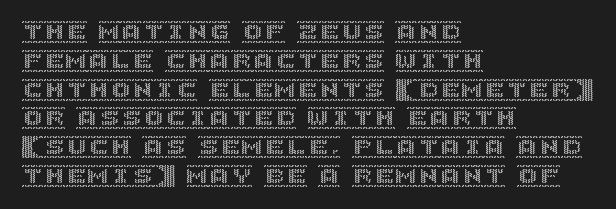
Descender tails drop into unmarked territory. Horizontal alignment here is leftward, the default for most running prose. Does extra space separate the letters? No, they use regular spacing. Upright lettering throughout. Evenly set lines give the paragraph a standard silhouette.
